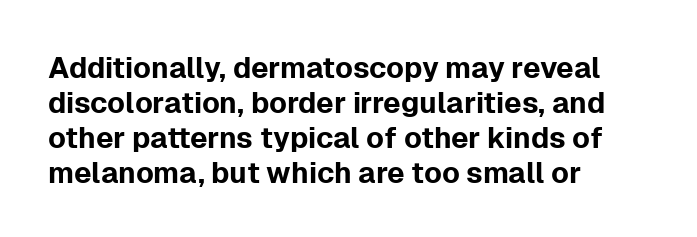
Notice how the stems are strictly vertical — no italics here. Character widths vary here, with narrow letters taking less room than wide ones. Letterform terminals end flat and unadorned throughout the passage. Observe the ordinary spacing: letters are neighbours, not strangers.
